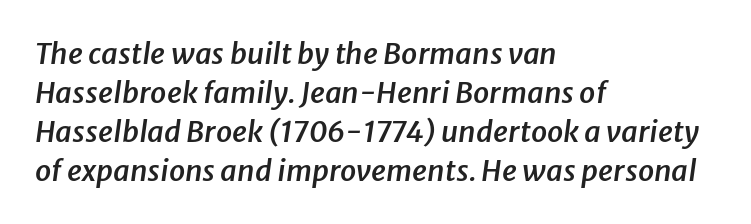
The image shows 29 px semibold type, italic (leaning right); set left-aligned, normal line spacing (1.34x), normal letter spacing, not underlined; low stroke contrast and a medium x-height.
